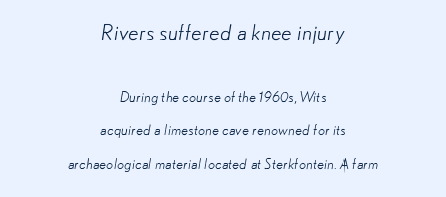
Character size in the leading block exceeds that of the trailing block. The passage shown has conventional tracking throughout. Stroke mass is kept to a normal reading level or below. How would I describe the line gaps? Wide and relaxed.
